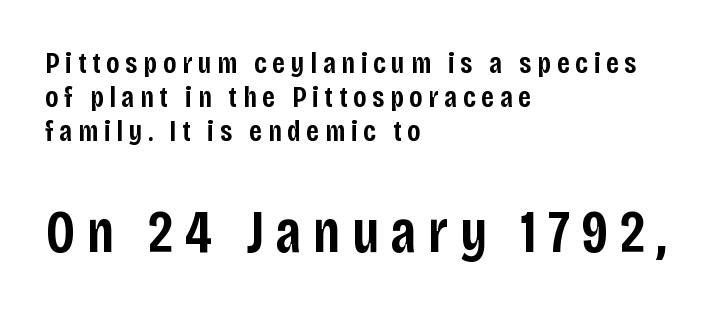
Q: Is the text bold? A: Semi-bold.
Q: Is the text italic (slanted)? A: No, it is upright.
Q: Is the typeface a serif or a sans-serif typeface? A: Sans-serif.
Q: Is the text underlined? A: No.
Q: How is the paragraph aligned? A: Left-aligned.
Q: Is the spacing between lines tight, normal or loose? A: Tight.
Q: Which block of text is set in a larger size, the first (top) or the second (bottom)? A: The second (bottom) one.
Q: Width (condensed, normal, or wide)? A: Condensed.
Q: Stroke contrast? A: Low.
Q: x-height? A: Large.
Q: Monospaced? A: No.
